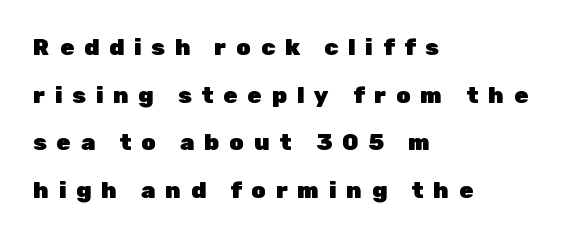
{"italic": "no", "bold": "yes", "underline": "no", "align": "left", "line_spacing": "loose", "line_spacing_ratio": 2.07, "letter_spacing": "wide", "letter_spacing_em": 0.43, "glyph_px": 23}
